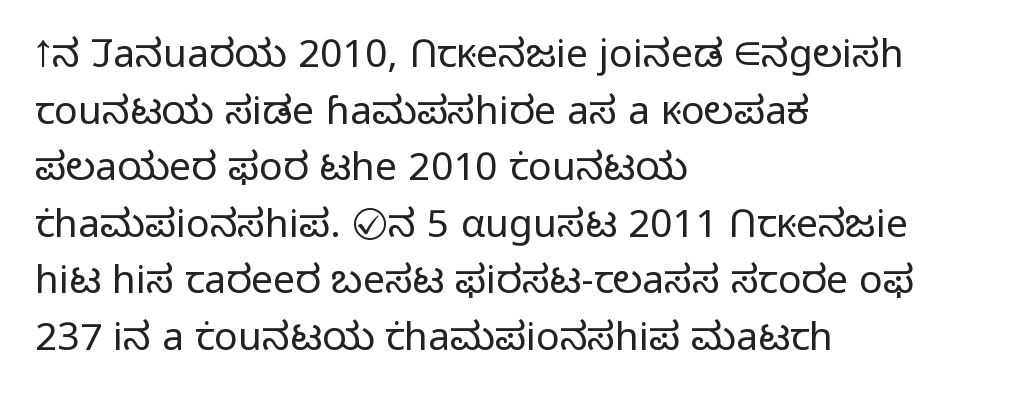
The image shows 39 px light sans-serif type, upright; set left-aligned, normal line spacing (1.45x), normal letter spacing, not underlined; low stroke contrast and a medium x-height.
